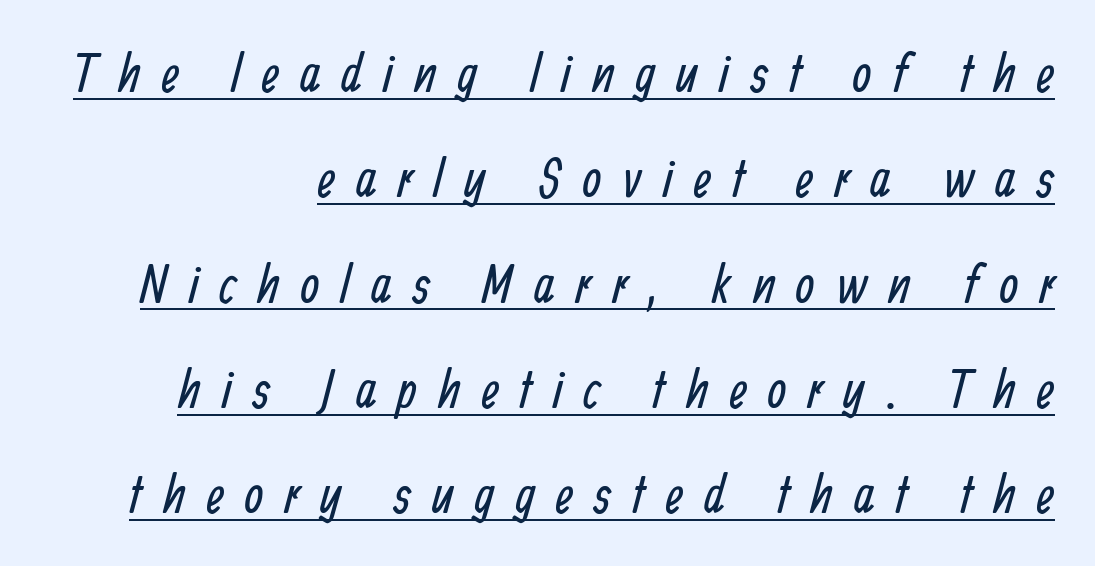
Does extra space separate the letters? Yes, quite a lot of it. The rendering anchors every line to the right-hand side. Vertically, the passage feels expansive, rows floating well apart. Compared with a typical body face, this is equally light or lighter still.
